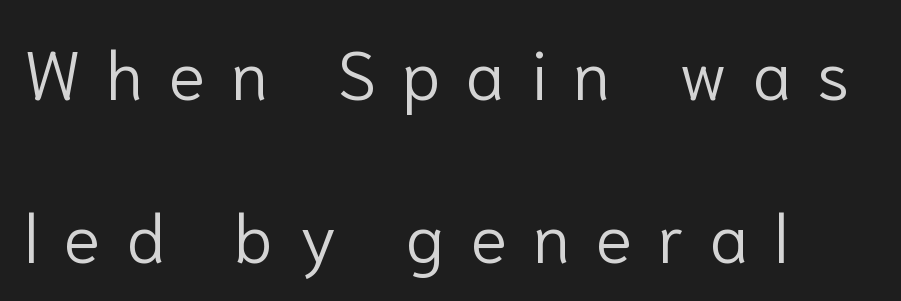
The image shows 68 px light sans-serif type, upright; set left-aligned, loose line spacing (2.39x), unusually wide letter spacing (+0.38 em), not underlined; low stroke contrast and a medium x-height.
